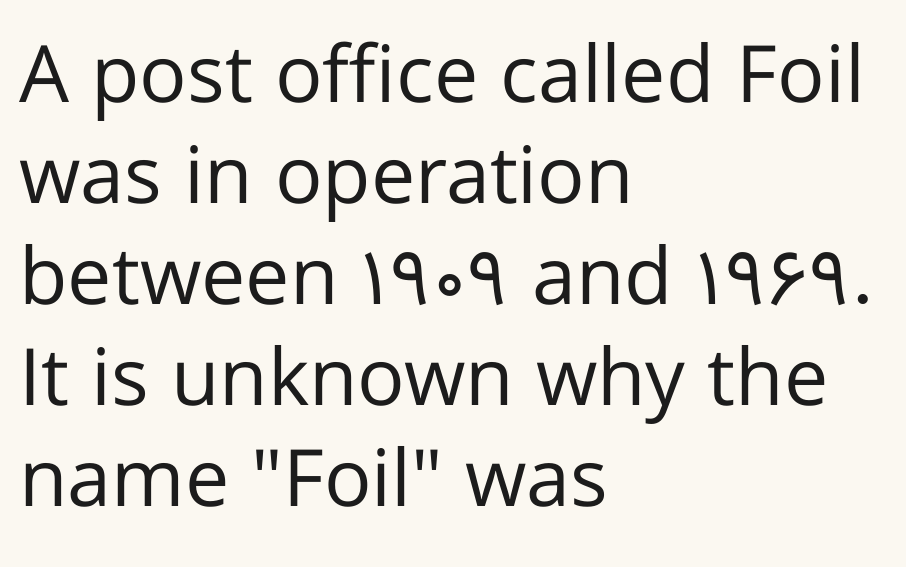
Q: Is the text bold? A: No.
Q: Is the text italic (slanted)? A: No, it is upright.
Q: Is the typeface a serif or a sans-serif typeface? A: Sans-serif.
Q: Is the text underlined? A: No.
Q: How is the paragraph aligned? A: Left-aligned.
Q: Is the spacing between letters normal or unusually wide? A: Normal.
Q: Is the spacing between lines tight, normal or loose? A: Normal.
Q: Width (condensed, normal, or wide)? A: Normal.
Q: Stroke contrast? A: Low.
Q: x-height? A: Medium.
Q: Monospaced? A: No.
